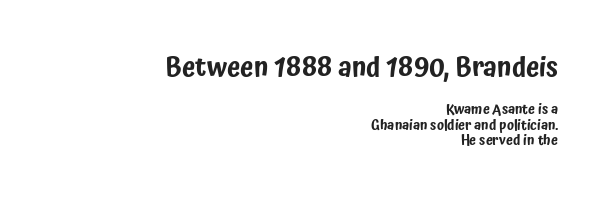
The image shows 27 px text type, upright; set right-aligned, tight line spacing (1.12x), normal letter spacing, not underlined; the first (top) block is 1.93x larger.
